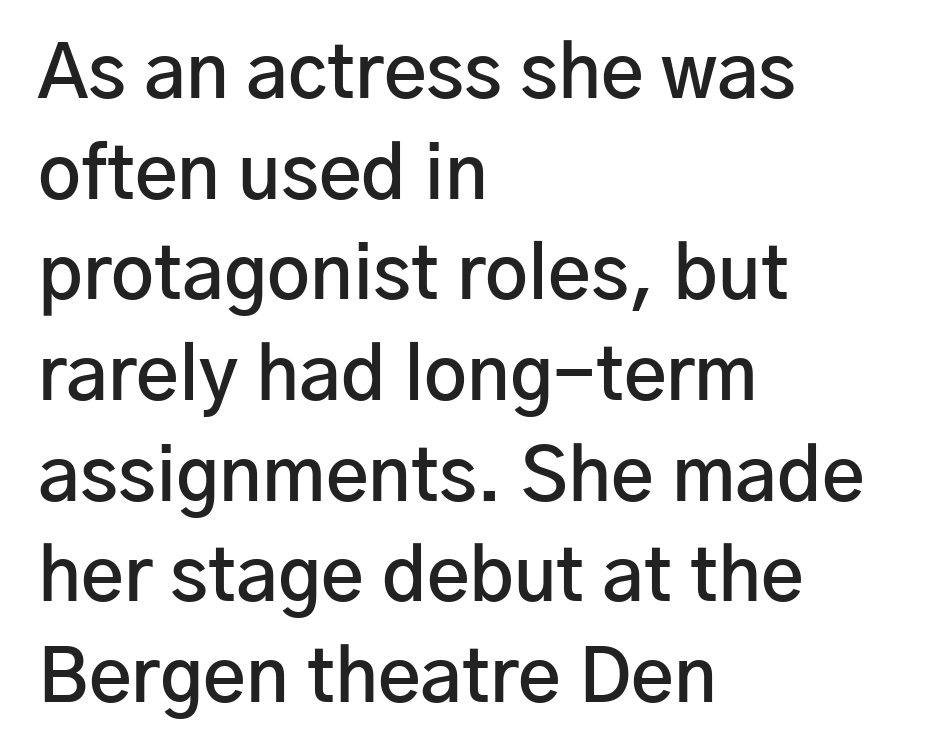
{"serif": "no", "italic": "no", "bold": "semi", "weight": "semibold", "width": "normal", "stroke_contrast": "low", "x_height": "medium", "monospaced": "no", "underline": "no", "align": "left", "line_spacing": "normal", "line_spacing_ratio": 1.36, "letter_spacing": "normal", "letter_spacing_em": 0.0, "glyph_px": 74}
